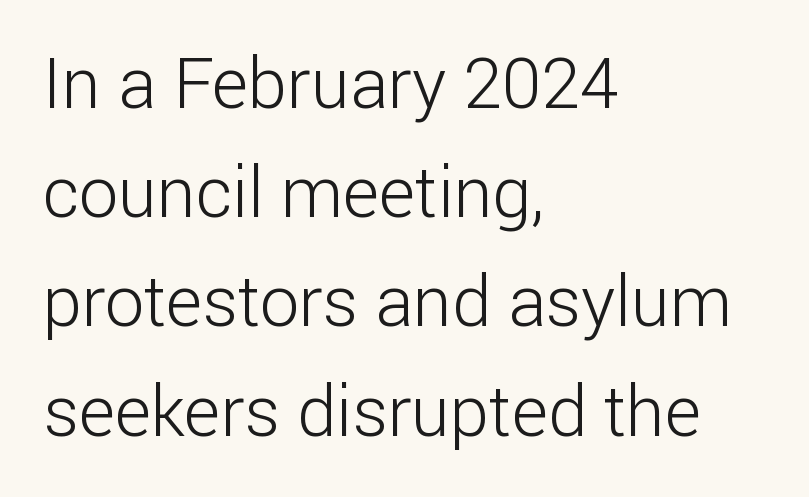
These lines were composed using upright roman letters. The rows are spaced the way most documents space them. Is the stroke heavy? The answer is a plain regular-or-lighter. The paragraph shown leans on its left margin. Nope, no serifs anywhere on these letters. Here the glyphs are tracked normally, forming tight word shapes.
